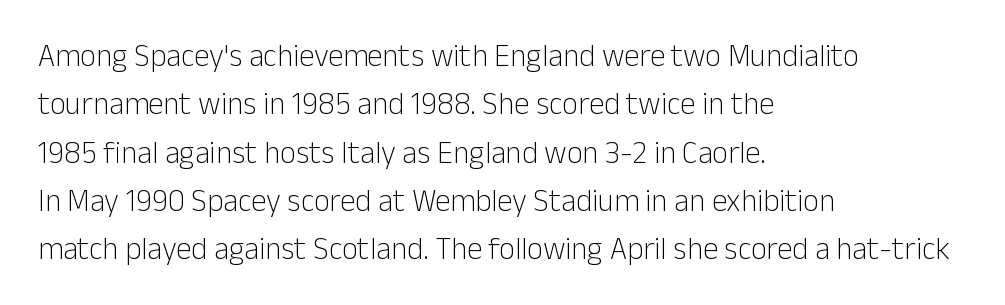
The image shows 31 px light sans-serif type, upright; set left-aligned, normal line spacing (1.56x), normal letter spacing, not underlined; low stroke contrast and a medium x-height.
